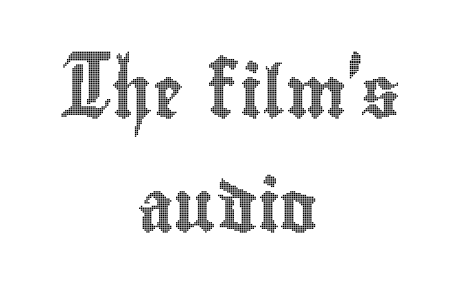
{"italic": "no", "width": "condensed", "x_height": "small", "monospaced": "no", "underline": "no", "align": "center", "line_spacing": "loose", "line_spacing_ratio": 2.24, "letter_spacing": "normal", "letter_spacing_em": 0.0, "glyph_px": 51}
